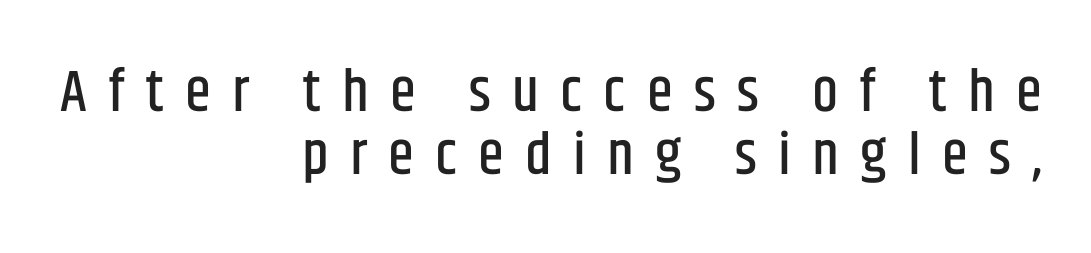
The image shows 59 px condensed sans-serif type, upright; set right-aligned, tight line spacing (1.07x), unusually wide letter spacing (+0.36 em), not underlined; low stroke contrast and a large x-height.
